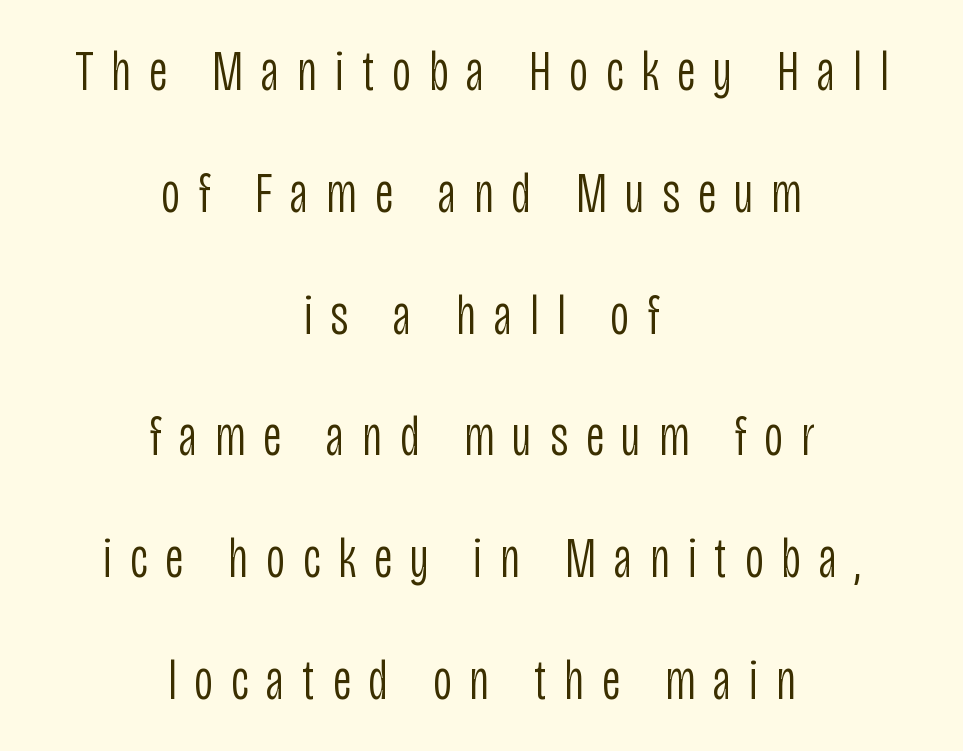
Q: Is the text bold? A: No.
Q: Is the text italic (slanted)? A: No, it is upright.
Q: Is the typeface a serif or a sans-serif typeface? A: Sans-serif.
Q: Is the text underlined? A: No.
Q: How is the paragraph aligned? A: Centered.
Q: Is the spacing between letters normal or unusually wide? A: Unusually wide.
Q: Is the spacing between lines tight, normal or loose? A: Loose.
Q: Width (condensed, normal, or wide)? A: Condensed.
Q: Stroke contrast? A: Low.
Q: x-height? A: Large.
Q: Monospaced? A: No.
